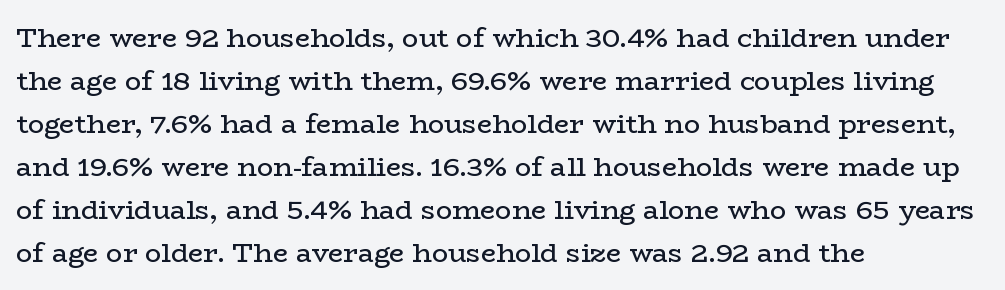
Line beginnings align vertically; line endings do not. Quick note: not italic, upright. No chunkiness to these letters — they're not bold. Default kerning and tracking; the words read as compact shapes.
